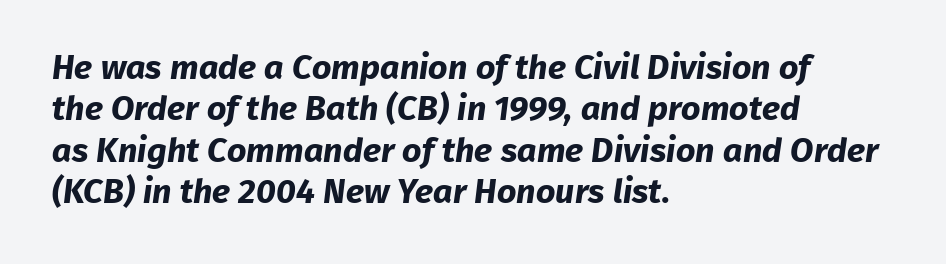
The compositor pushed each line to the left boundary. Type style note: lacks serifs. Words float on clear page, feet unadorned. The horizontal fit of the characters is conventional and even.
